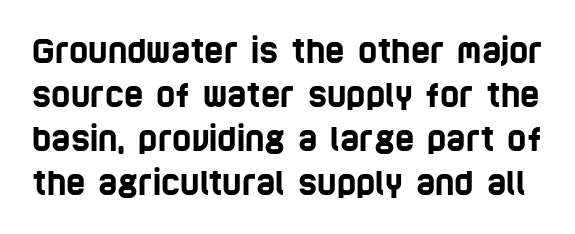
Is this a fixed-width face? No — the glyphs have proportional, varying widths. The face used here is a sans, in the tradition of grotesques and geometrics. Nobody touched the tracking dial on this one. Each row of text sits above clean, open space. Line spacing here is normal.
